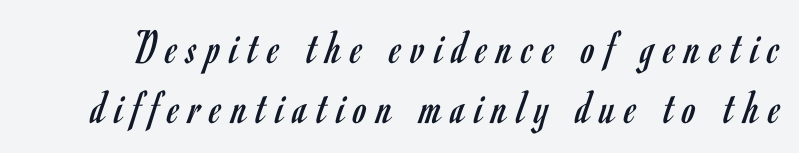
{"serif": "no", "bold": "no", "weight": "regular", "width": "condensed", "stroke_contrast": "low", "x_height": "small", "monospaced": "no", "underline": "no", "line_spacing_ratio": 1.22, "letter_spacing": "wide", "letter_spacing_em": 0.2, "glyph_px": 49}
